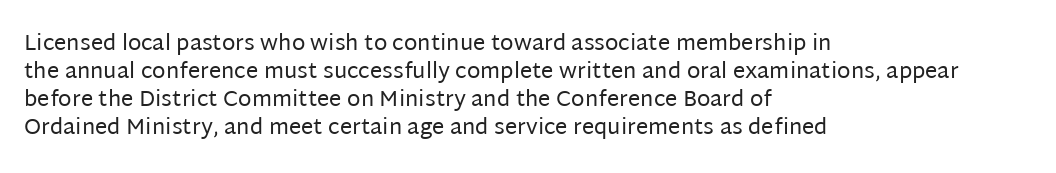
Q: Is the text bold? A: No.
Q: Is the text italic (slanted)? A: No, it is upright.
Q: Is the text underlined? A: No.
Q: How is the paragraph aligned? A: Left-aligned.
Q: Is the spacing between letters normal or unusually wide? A: Normal.
Q: Is the spacing between lines tight, normal or loose? A: Normal.
